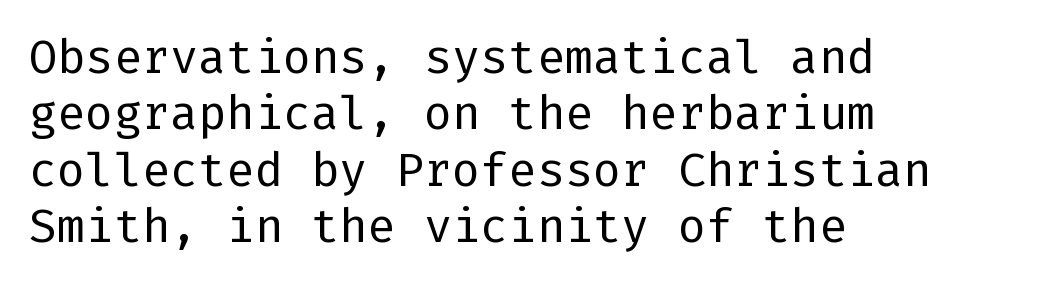
The image shows 47 px regular-weight sans-serif type, upright; set left-aligned, line spacing 1.2x, normal letter spacing, not underlined; low stroke contrast and a medium x-height.
